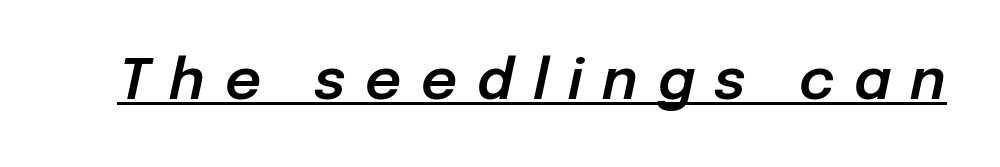
The image shows 56 px text type, italic (leaning right); set unusually wide letter spacing (+0.35 em), underlined; low stroke contrast and a medium x-height.
